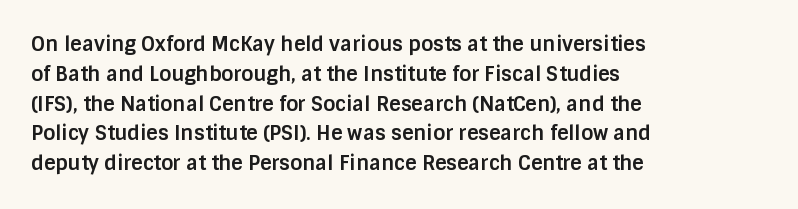
{"italic": "no", "bold": "yes", "underline": "no", "align": "left", "line_spacing": "normal", "line_spacing_ratio": 1.49, "letter_spacing": "normal", "letter_spacing_em": 0.0, "glyph_px": 20}
